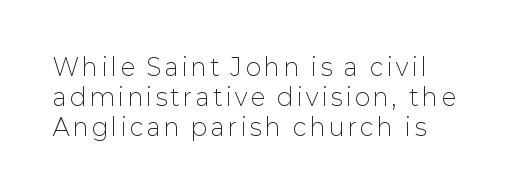
Stem width sits at or under what a default text font uses. These lines sit exactly where default settings would place them. Nobody drew a line under any word here. The letters stand straight up with perfectly vertical stems.
